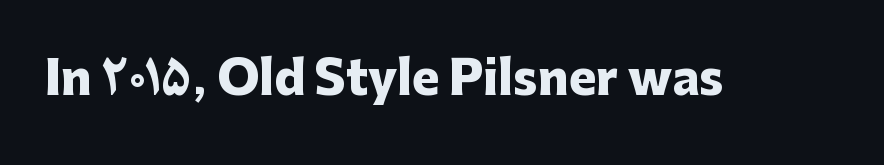
The image shows 46 px heavy sans-serif type, upright; set normal letter spacing, not underlined; low stroke contrast and a medium x-height.
